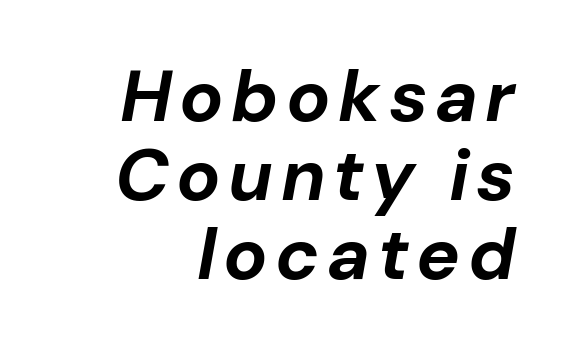
The image shows 73 px bold type, italic (leaning right); set right-aligned, tight line spacing (1.08x), not underlined; low stroke contrast and a medium x-height.
